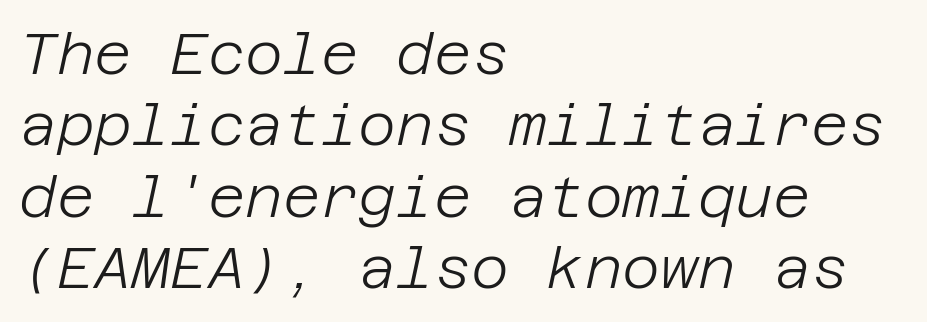
The image shows 58 px light type, italic (leaning right); set left-aligned, line spacing 1.23x, normal letter spacing, not underlined; low stroke contrast and a large x-height.
